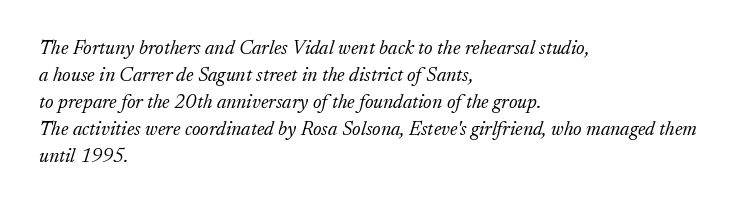
The letterforms sit shoulder to shoulder at normal distance. Is this a heavy cut? Hardly; it is regular or lighter. Normally led — the rows are evenly, conventionally spaced. The passage shown leans; its letterforms are oblique.
